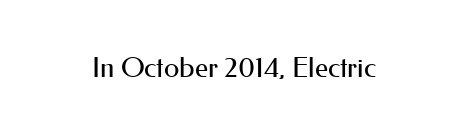
Beneath every word, the page is bare. Style check: upright. Standard letterfit; no display-style spreading of the glyphs. The weight would be labelled regular, book, light, or lighter still. Is this a sans? Yes — the strokes have no serifs.
